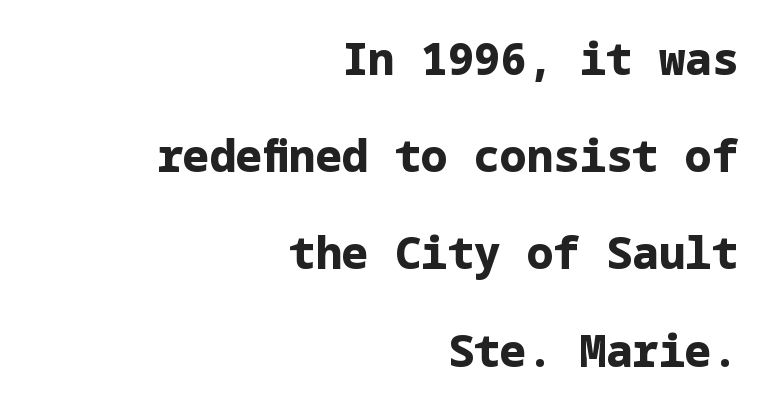
{"serif": "no", "italic": "no", "bold": "yes", "weight": "bold", "width": "normal", "stroke_contrast": "low", "x_height": "medium", "underline": "no", "align": "right", "line_spacing": "loose", "line_spacing_ratio": 2.21, "letter_spacing": "normal", "letter_spacing_em": 0.0, "glyph_px": 44}
